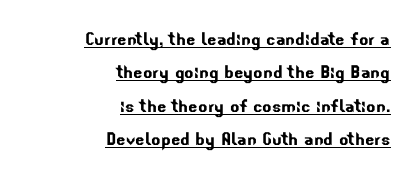
The image shows 22 px text type; set right-aligned, normal line spacing (1.52x), normal letter spacing, underlined.
